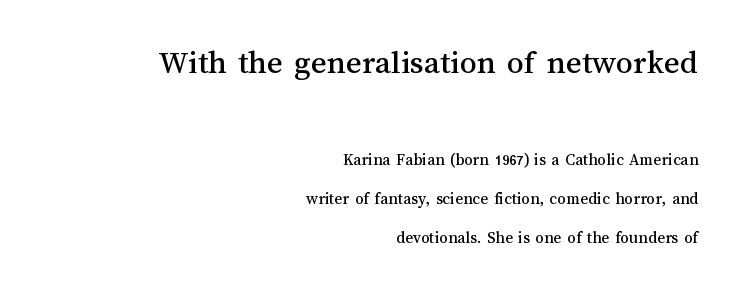
Q: Is the text italic (slanted)? A: No, it is upright.
Q: Is the text underlined? A: No.
Q: How is the paragraph aligned? A: Right-aligned.
Q: Is the spacing between letters normal or unusually wide? A: Normal.
Q: Is the spacing between lines tight, normal or loose? A: Loose.
Q: Which block of text is set in a larger size, the first (top) or the second (bottom)? A: The first (top) one.
Q: Width (condensed, normal, or wide)? A: Normal.
Q: Stroke contrast? A: Medium.
Q: x-height? A: Medium.
Q: Monospaced? A: No.
